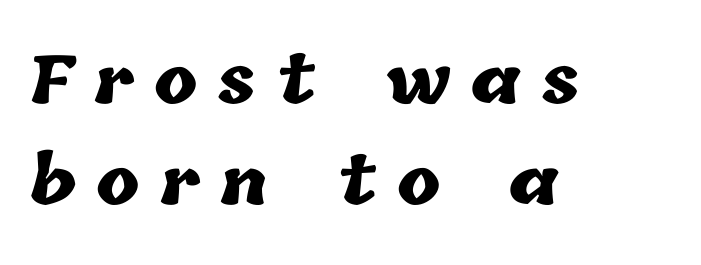
Do the characters align in a grid? No, the font is proportional. Vertically, the passage feels balanced, rows spaced as you'd expect. Honestly, the letter spacing is so wide it's the main thing you notice. This sample is left-justified, so line endings fall wherever the words run out. The space directly below the letters is spotless.
